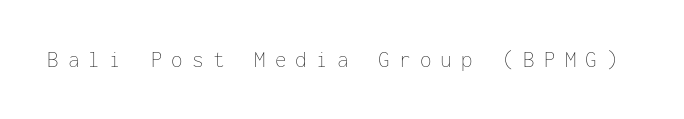
{"italic": "no", "bold": "no", "underline": "no", "letter_spacing": "wide", "letter_spacing_em": 0.4, "glyph_px": 23}
